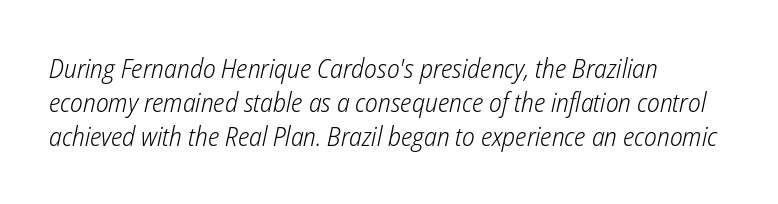
The image shows 27 px text type, italic (leaning right); set left-aligned, normal line spacing (1.26x), normal letter spacing, not underlined.
